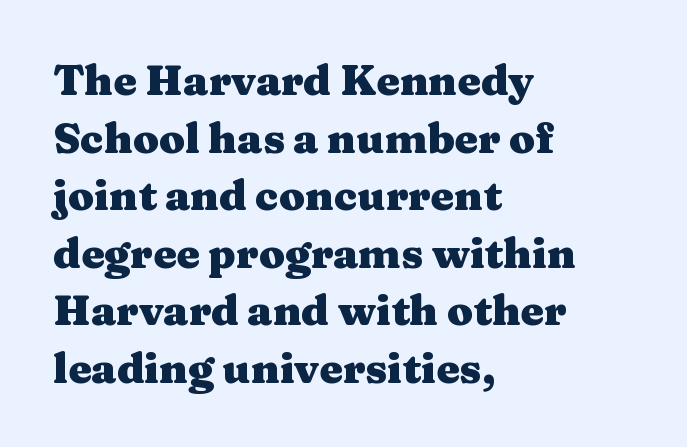
Horizontal alignment here is leftward, the default for most running prose. Stroke thickness is high; the sample reads as a true bold. Varying glyph widths throughout — classic text-font behaviour. Evenly set lines give the paragraph a standard silhouette. A clean baseline with only descenders dipping below it. Inter-character spacing is left at the font's built-in metrics.
